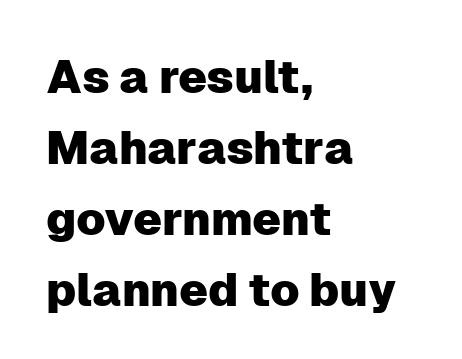
Q: Is the text italic (slanted)? A: No, it is upright.
Q: Is the typeface a serif or a sans-serif typeface? A: Sans-serif.
Q: Is the text underlined? A: No.
Q: How is the paragraph aligned? A: Left-aligned.
Q: Is the spacing between letters normal or unusually wide? A: Normal.
Q: Is the spacing between lines tight, normal or loose? A: Normal.
Q: Width (condensed, normal, or wide)? A: Normal.
Q: Stroke contrast? A: Low.
Q: x-height? A: Medium.
Q: Monospaced? A: No.
